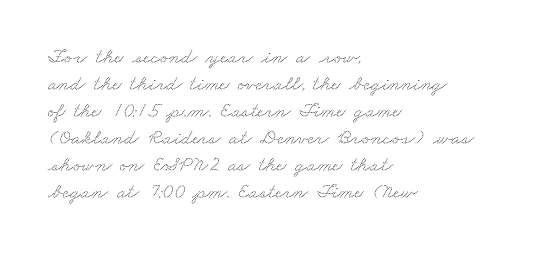
{"underline": "no", "align": "left", "line_spacing": "normal", "line_spacing_ratio": 1.29, "letter_spacing": "normal", "letter_spacing_em": 0.0, "glyph_px": 21}
